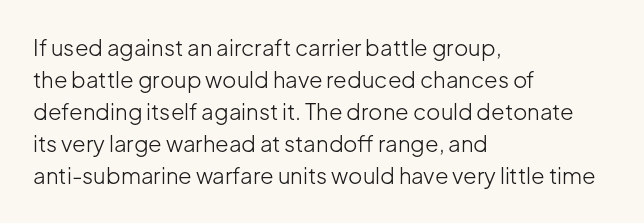
Weight: in the light-to-regular range. These lines keep a tight, regular rhythm from letter to letter. Any mark beneath the type? The region is blank. Left-aligned paragraph, ragged on the right. If you drew a line through each stem, it would be perfectly vertical. Honestly, the row spacing looks completely unremarkable.
